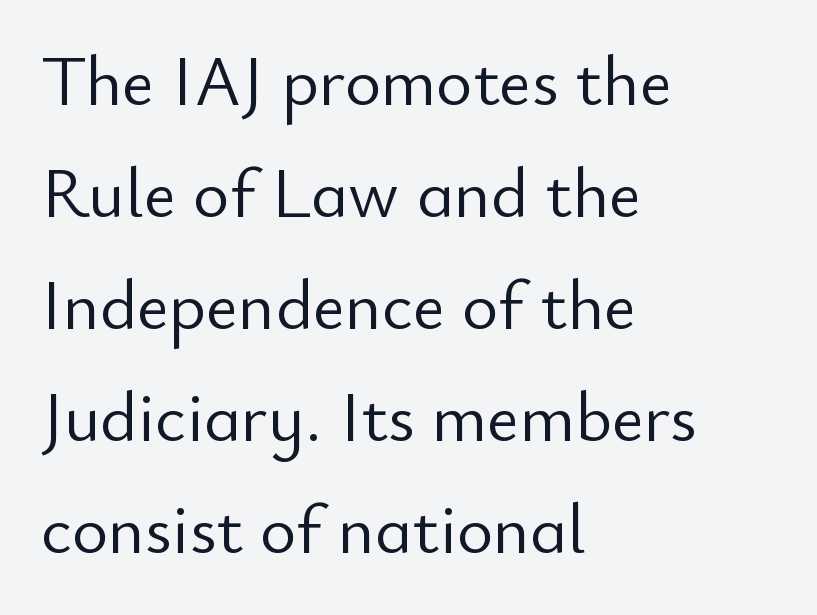
Q: Is the text bold? A: No.
Q: Is the text italic (slanted)? A: No, it is upright.
Q: Is the typeface a serif or a sans-serif typeface? A: Sans-serif.
Q: Is the text underlined? A: No.
Q: How is the paragraph aligned? A: Left-aligned.
Q: Is the spacing between letters normal or unusually wide? A: Normal.
Q: Is the spacing between lines tight, normal or loose? A: Normal.
Q: Width (condensed, normal, or wide)? A: Normal.
Q: Stroke contrast? A: Low.
Q: x-height? A: Small.
Q: Monospaced? A: No.
